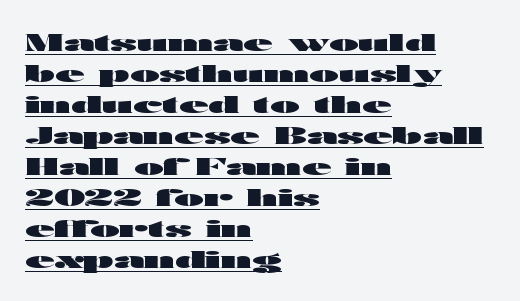
{"italic": "no", "bold": "yes", "underline": "yes", "align": "left", "line_spacing": "normal", "line_spacing_ratio": 1.29, "letter_spacing": "normal", "letter_spacing_em": 0.0, "glyph_px": 24}
